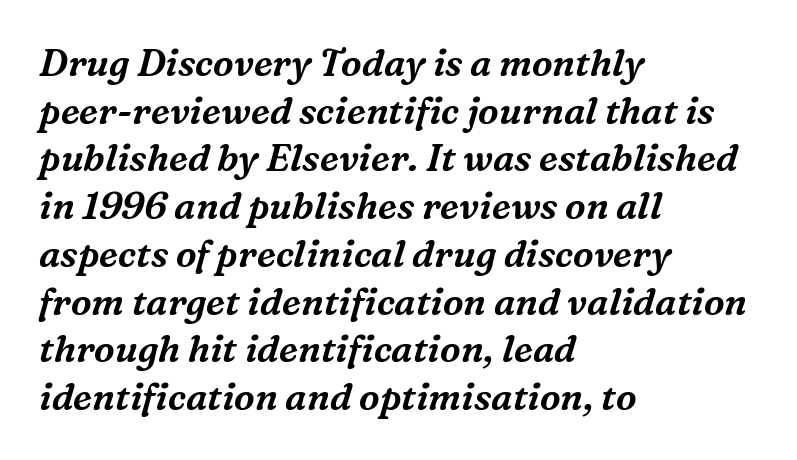
The image shows 37 px serif type, italic (leaning right); set left-aligned, normal line spacing (1.29x), normal letter spacing, not underlined; medium stroke contrast and a medium x-height.
